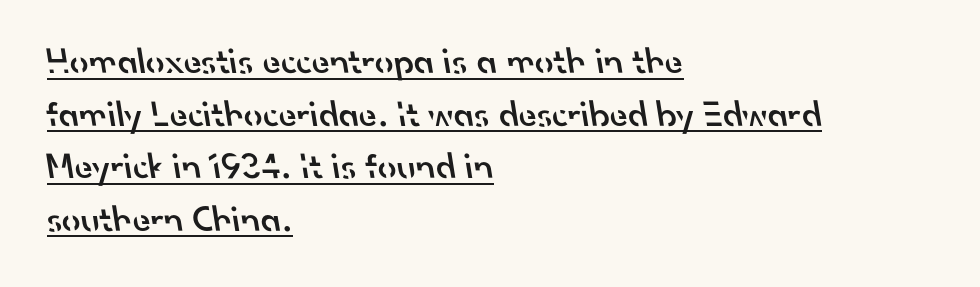
Q: Is the text bold? A: Semi-bold.
Q: Is the typeface a serif or a sans-serif typeface? A: Sans-serif.
Q: Is the text underlined? A: Yes.
Q: How is the paragraph aligned? A: Left-aligned.
Q: Is the spacing between letters normal or unusually wide? A: Normal.
Q: Is the spacing between lines tight, normal or loose? A: Normal.
Q: Width (condensed, normal, or wide)? A: Normal.
Q: Stroke contrast? A: Low.
Q: x-height? A: Small.
Q: Monospaced? A: No.
